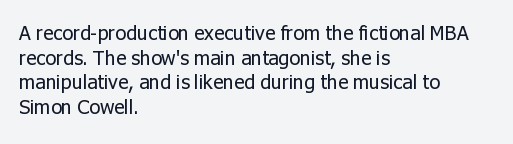
The image shows 20 px text type, upright; set left-aligned, line spacing 1.23x, normal letter spacing, not underlined.
